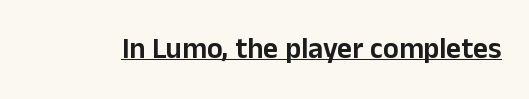
No feet cap the strokes, marking this as sans-serif type. Do the characters align in a grid? No, the font is proportional. Characters follow at the spacing the type designer built in. Glance below the letters and you will spot a drawn line. Nope, not italic — everything's standing straight.
